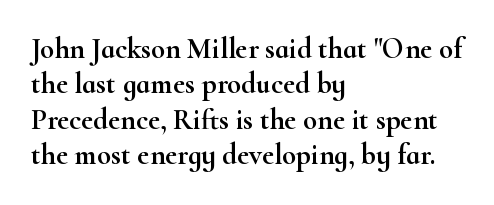
The image shows 29 px wide serif type, upright; set left-aligned, line spacing 1.22x, normal letter spacing, not underlined; high stroke contrast and a small x-height.
